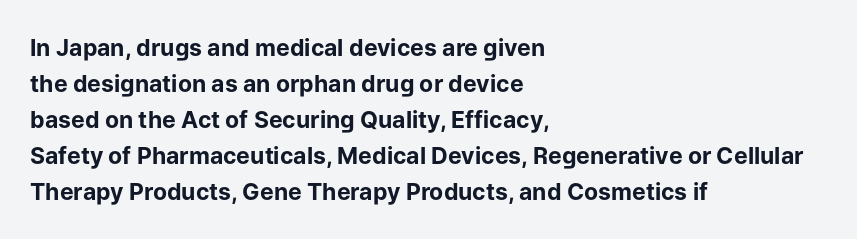
{"italic": "no", "bold": "yes", "underline": "no", "align": "left", "line_spacing": "normal", "line_spacing_ratio": 1.57, "letter_spacing": "normal", "letter_spacing_em": 0.0, "glyph_px": 23}
